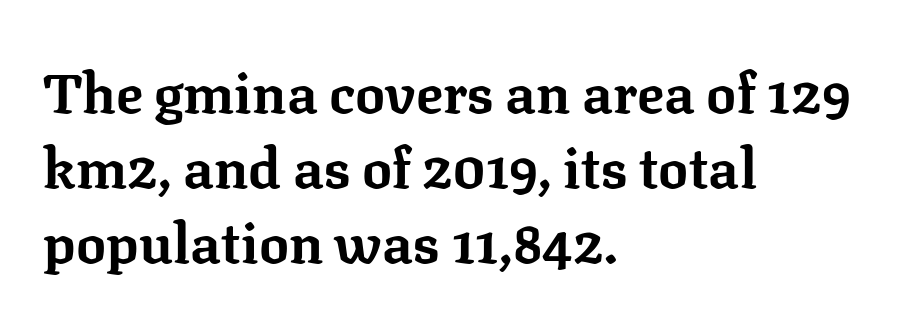
{"serif": "yes", "italic": "no", "bold": "yes", "weight": "bold", "width": "normal", "stroke_contrast": "low", "x_height": "medium", "monospaced": "no", "underline": "no", "align": "left", "line_spacing": "normal", "line_spacing_ratio": 1.34, "letter_spacing": "normal", "letter_spacing_em": 0.0, "glyph_px": 56}
